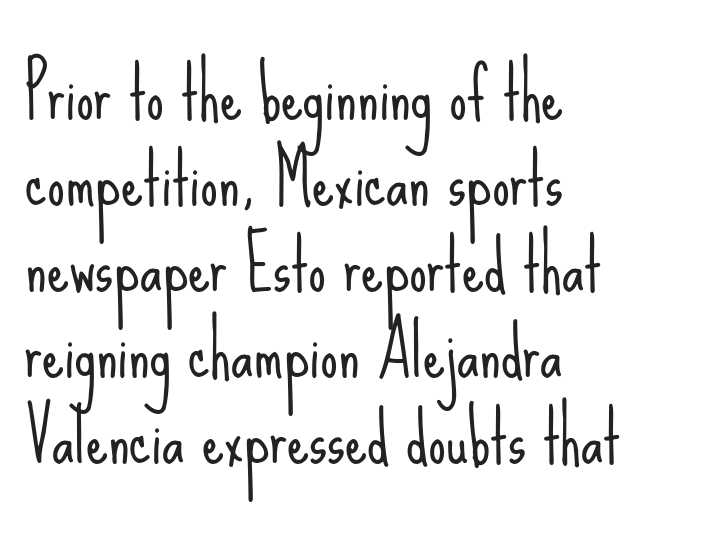
{"serif": "no", "italic": "no", "bold": "no", "weight": "light", "width": "condensed", "stroke_contrast": "low", "x_height": "small", "monospaced": "no", "underline": "no", "align": "left", "line_spacing_ratio": 1.23, "letter_spacing": "normal", "letter_spacing_em": 0.0, "glyph_px": 70}
